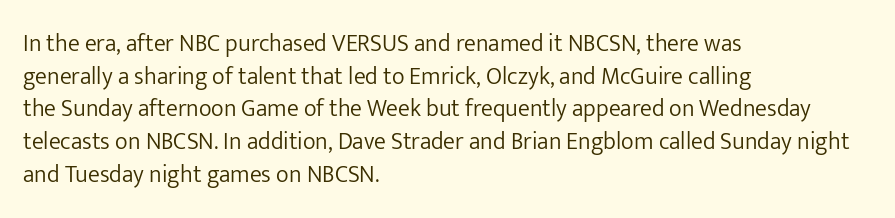
{"italic": "no", "bold": "no", "underline": "no", "align": "left", "line_spacing": "normal", "line_spacing_ratio": 1.36, "letter_spacing": "normal", "letter_spacing_em": 0.0, "glyph_px": 24}
